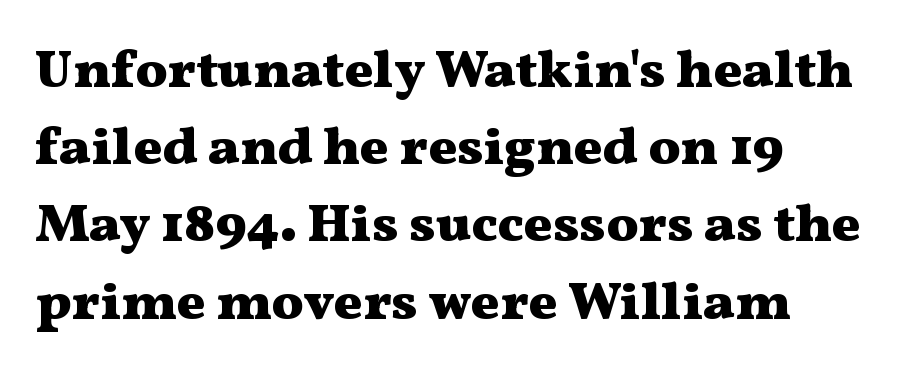
Q: Is the text bold? A: Yes.
Q: Is the text italic (slanted)? A: No, it is upright.
Q: Is the typeface a serif or a sans-serif typeface? A: Serif.
Q: Is the text underlined? A: No.
Q: How is the paragraph aligned? A: Left-aligned.
Q: Is the spacing between letters normal or unusually wide? A: Normal.
Q: Is the spacing between lines tight, normal or loose? A: Normal.
Q: Width (condensed, normal, or wide)? A: Wide.
Q: Stroke contrast? A: Medium.
Q: x-height? A: Medium.
Q: Monospaced? A: No.
